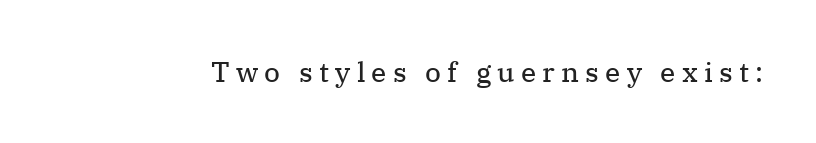
You could not count columns in this text — the font is proportionally spaced. Is the stroke heavy? The answer is a plain regular-or-lighter. Vertical strokes here are truly vertical. Here the glyphs are tracked loosely, breaking word shapes into spaced letters. A serif font was chosen for this passage. Quick note: underline off.
